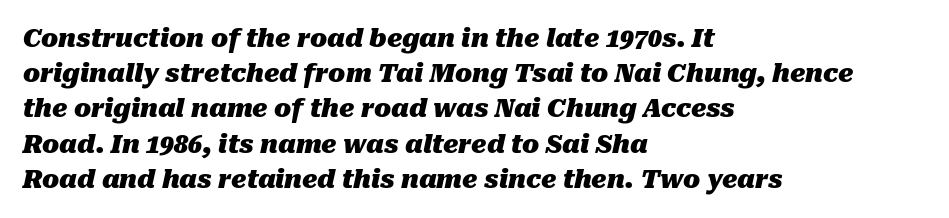
{"italic": "yes", "lean": "right", "slant_degrees": 10, "bold": "yes", "underline": "no", "align": "left", "line_spacing": "normal", "line_spacing_ratio": 1.41, "letter_spacing": "normal", "letter_spacing_em": 0.0, "glyph_px": 25}
